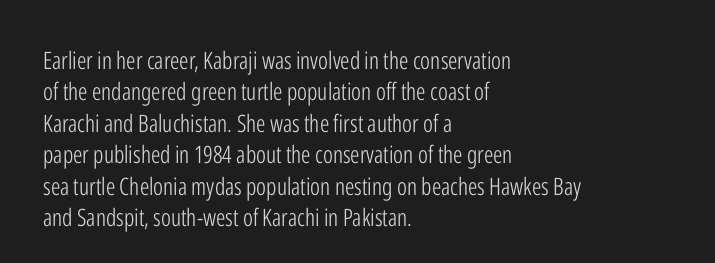
Q: Is the text bold? A: No.
Q: Is the text italic (slanted)? A: No, it is upright.
Q: Is the text underlined? A: No.
Q: How is the paragraph aligned? A: Left-aligned.
Q: Is the spacing between letters normal or unusually wide? A: Normal.
Q: Is the spacing between lines tight, normal or loose? A: Normal.
